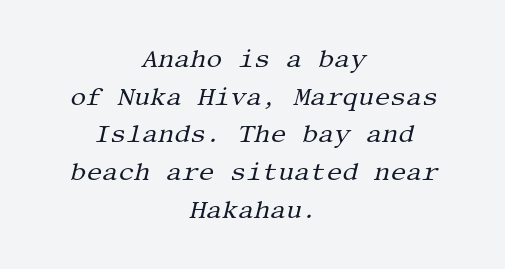
Students, note that the glyphs here touch the page at normal intervals. The strip under each line holds only bare page. A student would call this center alignment; a typographer would say set centered. Each new line begins a customary step beneath the previous one.
